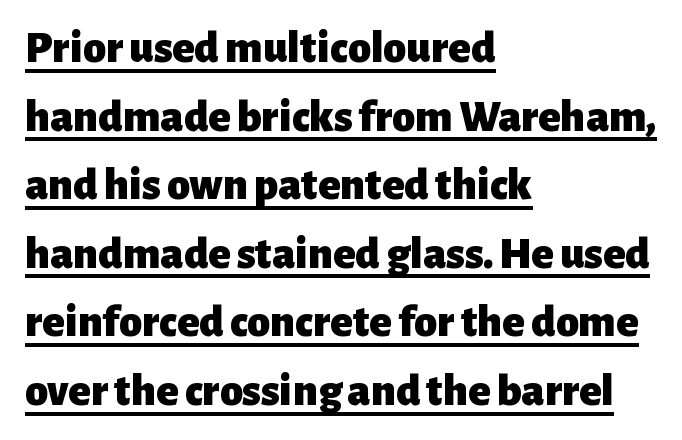
The rendering anchors every line to the left-hand side. Does the lettering tilt? It doesn't — this is upright. The passage shown is emphatically bold. A typesetter would call this proportional, since set widths differ per character.
